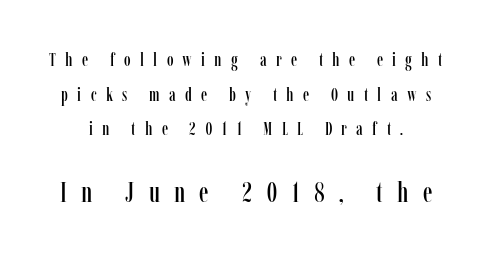
Letters rest on an invisible, unmarked baseline. Looks like regular typesetting: each glyph gets only the width it needs. Students, note that the glyphs here are deliberately spaced far apart. Italic? Not at all — the glyphs are vertical. The rendering shows small feet on the letterforms — a serif design. Visually, the bottom section dominates because its glyphs are scaled up.
